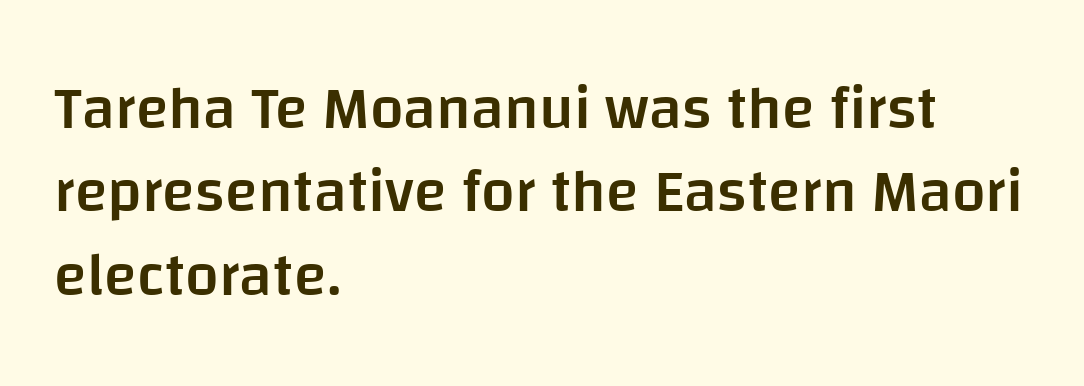
The image shows 60 px semibold sans-serif type, upright; set left-aligned, normal line spacing (1.39x), normal letter spacing, not underlined; low stroke contrast and a large x-height.
